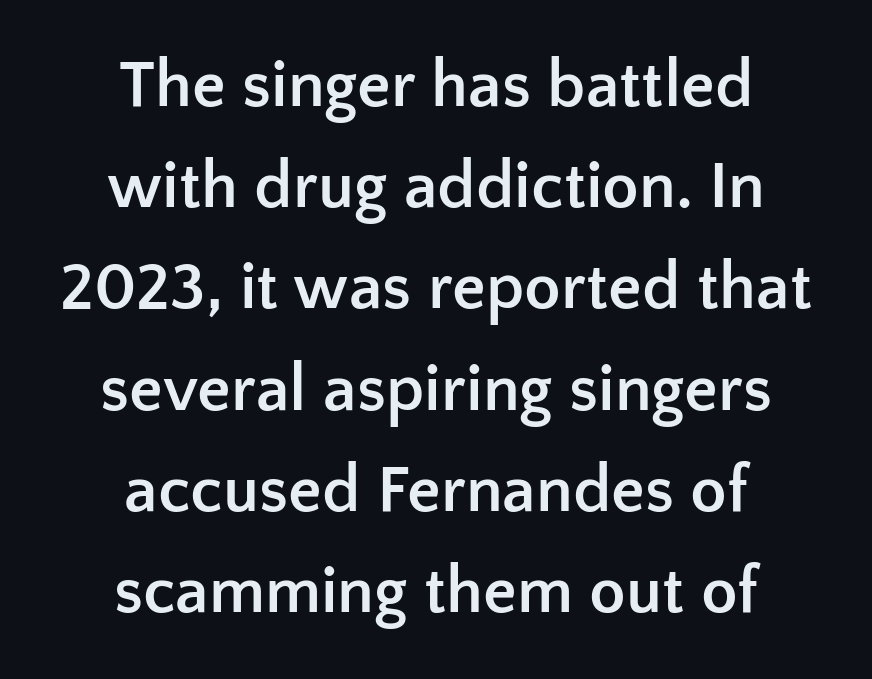
Q: Is the text bold? A: Yes.
Q: Is the text italic (slanted)? A: No, it is upright.
Q: Is the typeface a serif or a sans-serif typeface? A: Sans-serif.
Q: Is the text underlined? A: No.
Q: How is the paragraph aligned? A: Centered.
Q: Is the spacing between letters normal or unusually wide? A: Normal.
Q: Is the spacing between lines tight, normal or loose? A: Normal.
Q: Width (condensed, normal, or wide)? A: Normal.
Q: Stroke contrast? A: Low.
Q: x-height? A: Medium.
Q: Monospaced? A: No.
